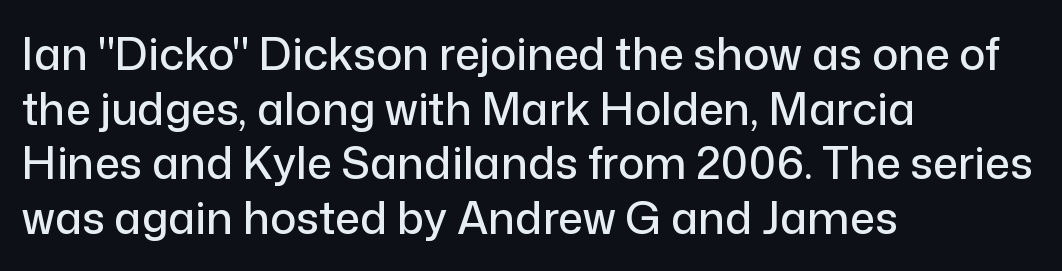
{"serif": "no", "italic": "no", "width": "normal", "stroke_contrast": "low", "x_height": "medium", "monospaced": "no", "underline": "no", "align": "left", "line_spacing_ratio": 1.24, "letter_spacing": "normal", "letter_spacing_em": 0.0, "glyph_px": 44}
